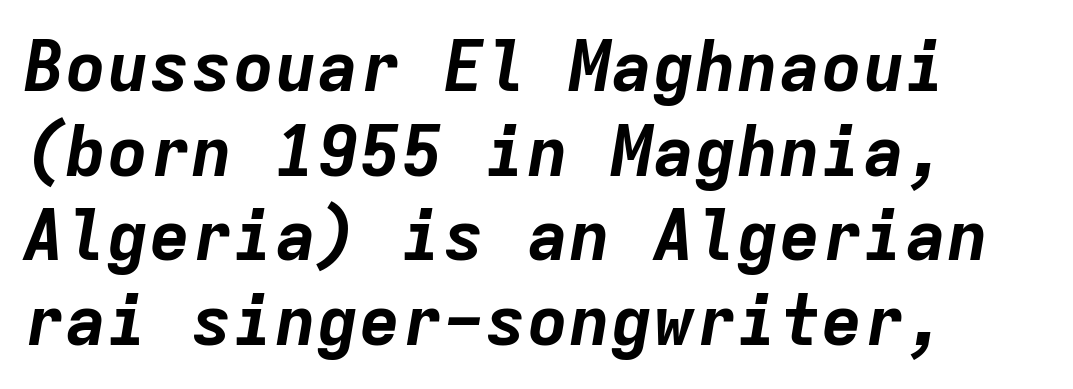
These lines stack with their left ends in a neat column. You'd pick this weight for a headline — it's a proper bold. Short note: letters normally spaced. Notice how the stems are inclined rather than vertical — that's the hallmark of italics. Decoration check: the copy has no underline.
